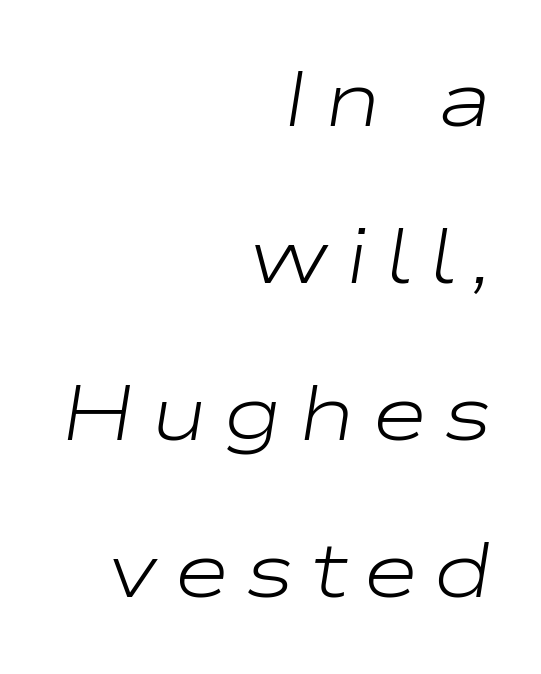
Looks like regular typesetting: each glyph gets only the width it needs. The whole block is typeset with a tilt. Airy leading. Underlining? Definitely not there.
